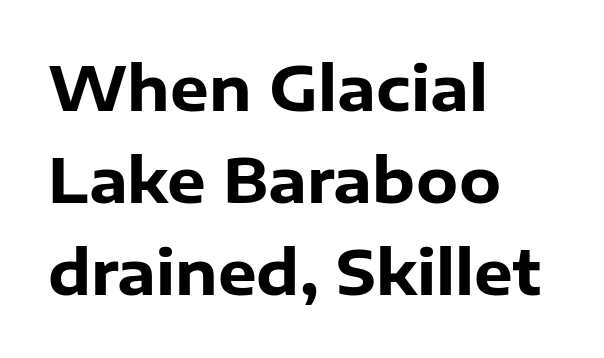
Tall strokes in this sample are plumb rather than angled. Students, observe: this is what conventionally led text looks like. No word sits above an underline. Is the block centered? No — it sits flush against the left margin.
